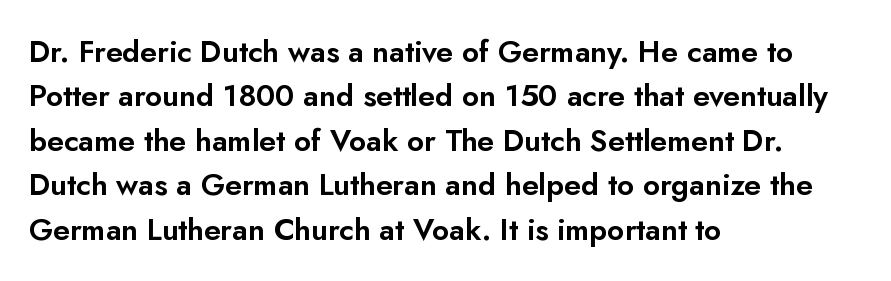
The image shows 30 px sans-serif type, upright; set left-aligned, normal line spacing (1.48x), normal letter spacing, not underlined; low stroke contrast and a small x-height.
